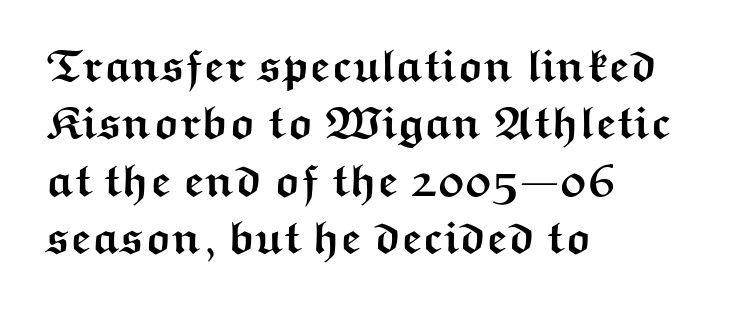
{"serif": "no", "italic": "no", "bold": "yes", "weight": "semibold", "width": "wide", "stroke_contrast": "medium", "x_height": "medium", "monospaced": "no", "underline": "no", "align": "left", "line_spacing": "normal", "line_spacing_ratio": 1.25, "letter_spacing": "normal", "letter_spacing_em": 0.0, "glyph_px": 46}
